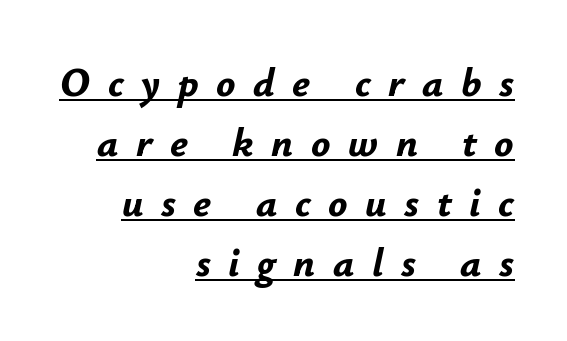
Q: Is the text bold? A: Yes.
Q: Is the text italic (slanted)? A: Yes, it leans right by about 12 degrees.
Q: Is the text underlined? A: Yes.
Q: How is the paragraph aligned? A: Right-aligned.
Q: Is the spacing between letters normal or unusually wide? A: Unusually wide.
Q: Is the spacing between lines tight, normal or loose? A: Normal.
Q: Width (condensed, normal, or wide)? A: Normal.
Q: Stroke contrast? A: Low.
Q: x-height? A: Small.
Q: Monospaced? A: No.
